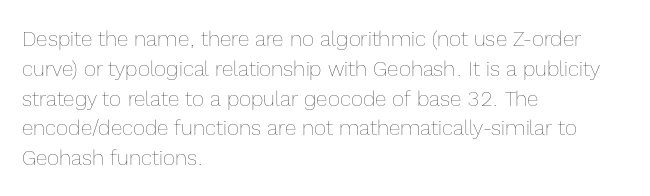
The image shows 21 px text type, upright; set left-aligned, normal line spacing (1.42x), normal letter spacing, not underlined.
